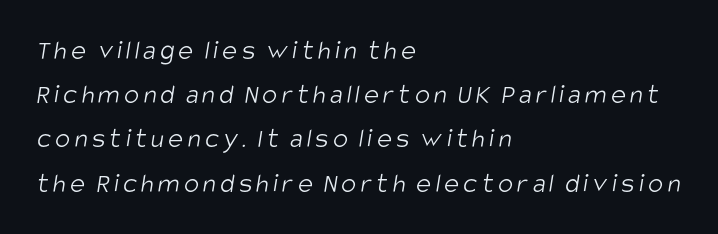
Q: Is the text bold? A: No.
Q: Is the typeface a serif or a sans-serif typeface? A: Sans-serif.
Q: Is the text underlined? A: No.
Q: How is the paragraph aligned? A: Left-aligned.
Q: Is the spacing between lines tight, normal or loose? A: Normal.
Q: Width (condensed, normal, or wide)? A: Condensed.
Q: Stroke contrast? A: Low.
Q: x-height? A: Large.
Q: Monospaced? A: No.
